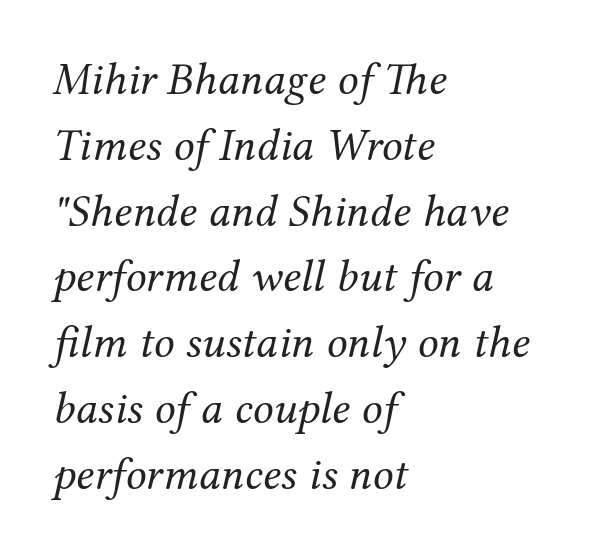
{"serif": "yes", "italic": "yes", "lean": "right", "slant_degrees": 12, "bold": "no", "weight": "regular", "width": "normal", "stroke_contrast": "medium", "x_height": "medium", "monospaced": "no", "underline": "no", "align": "left", "line_spacing": "normal", "line_spacing_ratio": 1.43, "letter_spacing": "normal", "letter_spacing_em": 0.0, "glyph_px": 46}
